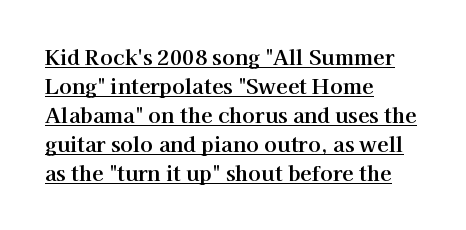
Is the block centered? No — it sits flush against the left margin. The lines sit at an ordinary, default distance from one another. When letters stand straight like this, we call the style roman or upright. In designer terms, the underline attribute is active on this setting. Nobody touched the tracking dial on this one.
